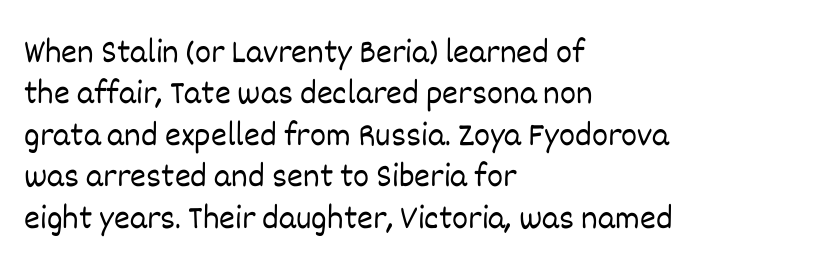
The rendering anchors every line to the left-hand side. The face looks like a standard text weight, possibly lighter. Does the lettering tilt? It doesn't — this is upright. The area under the type is left untouched.
